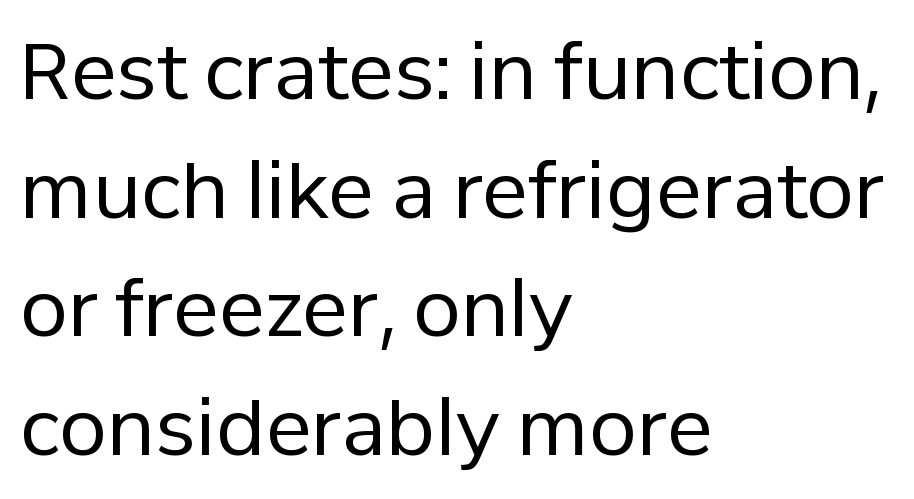
The designer went with a sans here, leaving each stem footless. The area under the type is left untouched. The space between consecutive lines is moderate. Every character sits straight up, as roman type does. Letter spacing: default. No chunkiness to these letters — they're not bold.
